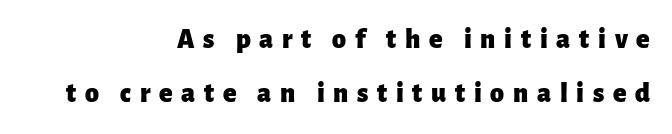
Q: Is the text bold? A: Yes.
Q: Is the text italic (slanted)? A: No, it is upright.
Q: Is the typeface a serif or a sans-serif typeface? A: Sans-serif.
Q: Is the text underlined? A: No.
Q: How is the paragraph aligned? A: Right-aligned.
Q: Is the spacing between letters normal or unusually wide? A: Unusually wide.
Q: Is the spacing between lines tight, normal or loose? A: Loose.
Q: Width (condensed, normal, or wide)? A: Normal.
Q: Stroke contrast? A: Low.
Q: x-height? A: Medium.
Q: Monospaced? A: No.
